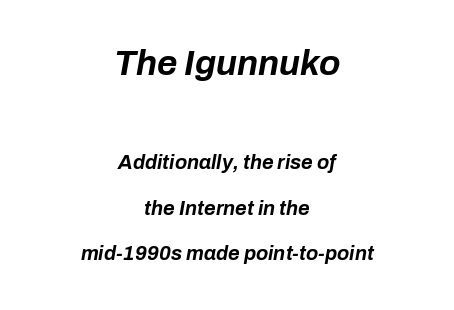
Q: Is the text bold? A: Yes.
Q: Is the text italic (slanted)? A: Yes, it leans right by about 10 degrees.
Q: Is the text underlined? A: No.
Q: How is the paragraph aligned? A: Centered.
Q: Is the spacing between letters normal or unusually wide? A: Normal.
Q: Is the spacing between lines tight, normal or loose? A: Loose.
Q: Which block of text is set in a larger size, the first (top) or the second (bottom)? A: The first (top) one.
Q: Width (condensed, normal, or wide)? A: Normal.
Q: Stroke contrast? A: Low.
Q: x-height? A: Medium.
Q: Monospaced? A: No.
